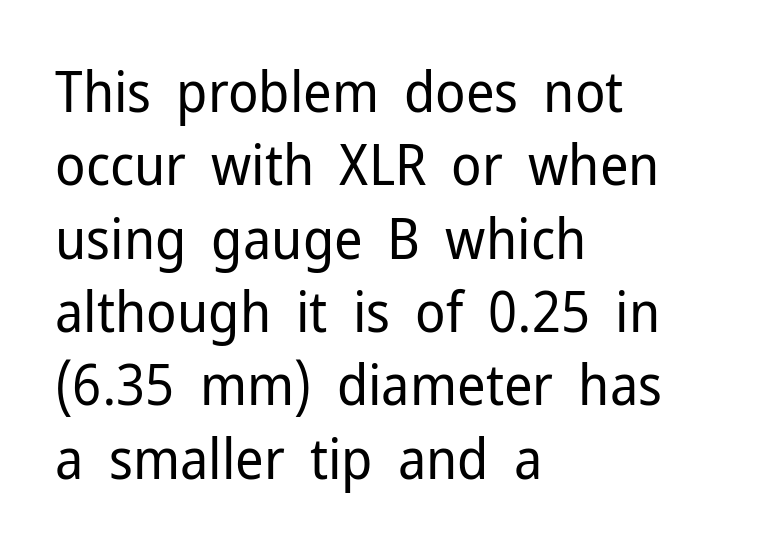
{"serif": "no", "italic": "no", "bold": "no", "weight": "regular", "width": "normal", "stroke_contrast": "low", "x_height": "medium", "monospaced": "no", "underline": "no", "align": "left", "line_spacing": "normal", "line_spacing_ratio": 1.31, "letter_spacing": "normal", "letter_spacing_em": 0.0, "glyph_px": 56}
